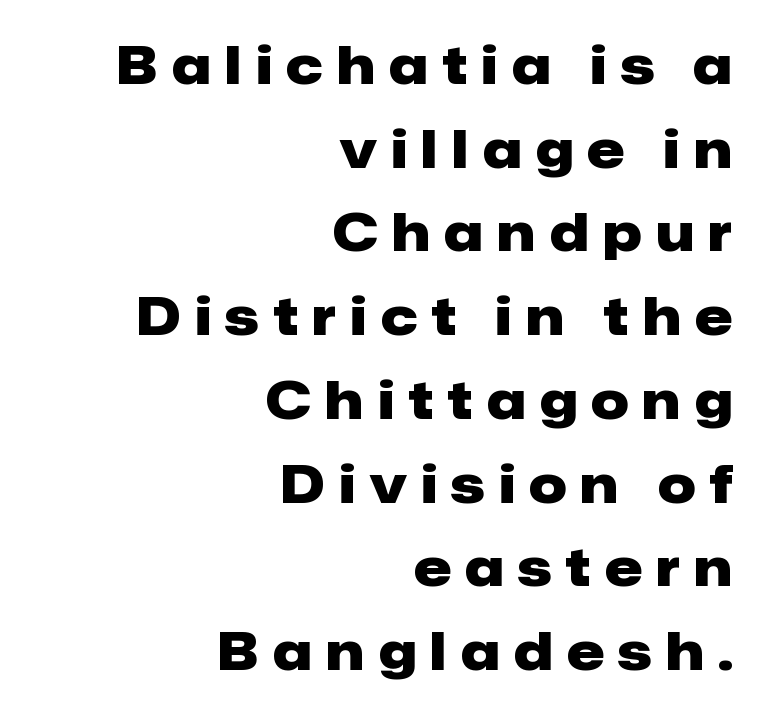
{"serif": "no", "italic": "no", "bold": "yes", "weight": "heavy", "width": "normal", "stroke_contrast": "low", "x_height": "medium", "monospaced": "no", "underline": "no", "align": "right", "line_spacing": "normal", "line_spacing_ratio": 1.58, "letter_spacing": "wide", "letter_spacing_em": 0.27, "glyph_px": 53}
